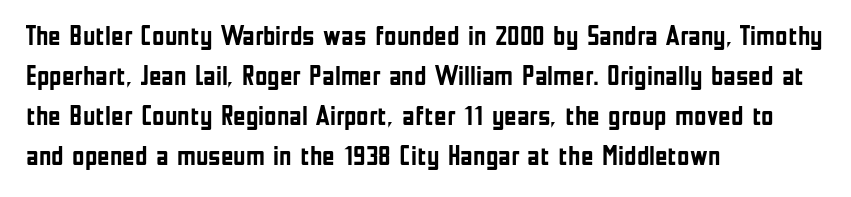
The image shows 27 px bold type, upright; set left-aligned, normal line spacing (1.48x), normal letter spacing, not underlined.
